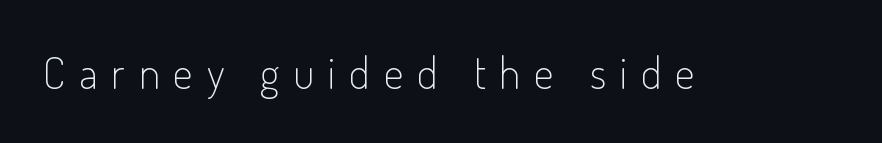
The face used here is proportionally spaced, like ordinary book or web type. Unmarked baselines from the first word to the last. In terms of posture, this sample is upright. Nothing heavy about these letters — not bold at all. How are the letters spaced? Widely, with obvious added tracking.
